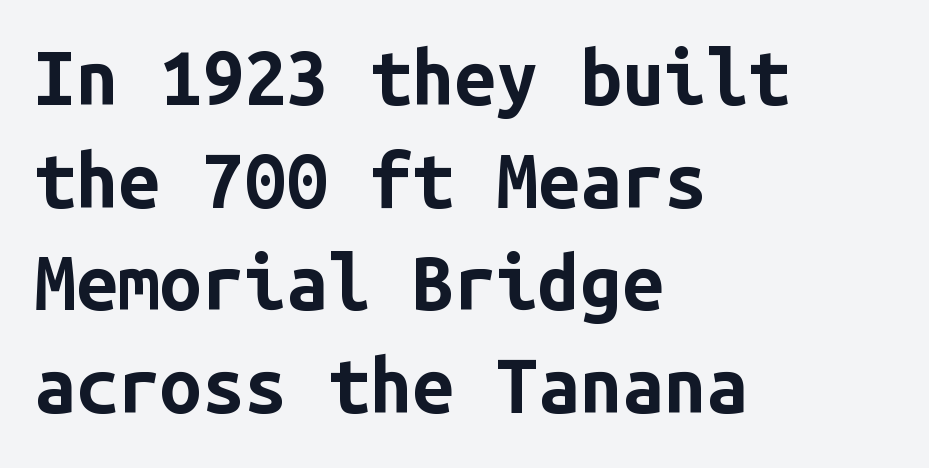
A roman cut, with each character standing at attention. This sample is left-justified, so line endings fall wherever the words run out. Here the designer chose a console-style face with uniform glyph widths. Heavy, bold letterforms.
